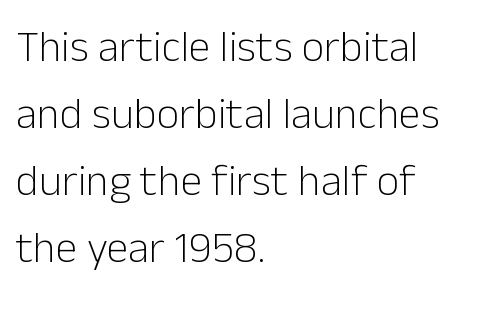
{"serif": "no", "italic": "no", "bold": "no", "weight": "light", "width": "normal", "stroke_contrast": "low", "x_height": "medium", "monospaced": "no", "underline": "no", "align": "left", "line_spacing": "normal", "line_spacing_ratio": 1.52, "letter_spacing": "normal", "letter_spacing_em": 0.0, "glyph_px": 44}
